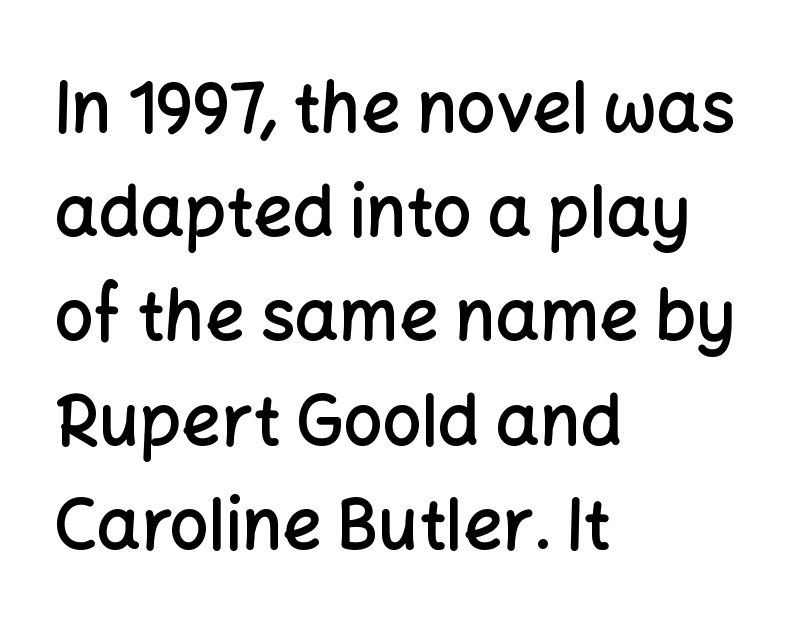
Q: Is the text bold? A: Semi-bold.
Q: Is the text italic (slanted)? A: No, it is upright.
Q: Is the typeface a serif or a sans-serif typeface? A: Sans-serif.
Q: Is the text underlined? A: No.
Q: How is the paragraph aligned? A: Left-aligned.
Q: Is the spacing between letters normal or unusually wide? A: Normal.
Q: Is the spacing between lines tight, normal or loose? A: Normal.
Q: Width (condensed, normal, or wide)? A: Normal.
Q: Stroke contrast? A: Low.
Q: x-height? A: Medium.
Q: Monospaced? A: No.
